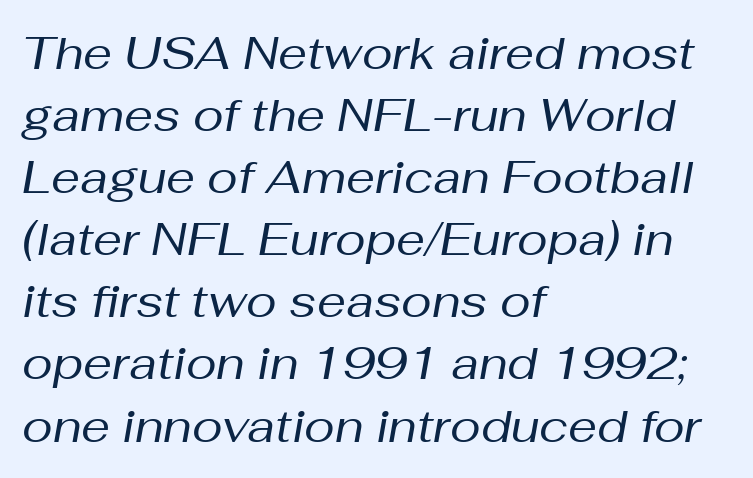
Q: Is the text bold? A: No.
Q: Is the text italic (slanted)? A: Yes, it leans right by about 10 degrees.
Q: Is the text underlined? A: No.
Q: How is the paragraph aligned? A: Left-aligned.
Q: Is the spacing between letters normal or unusually wide? A: Normal.
Q: Is the spacing between lines tight, normal or loose? A: Normal.
Q: Width (condensed, normal, or wide)? A: Normal.
Q: Stroke contrast? A: Medium.
Q: x-height? A: Medium.
Q: Monospaced? A: No.
